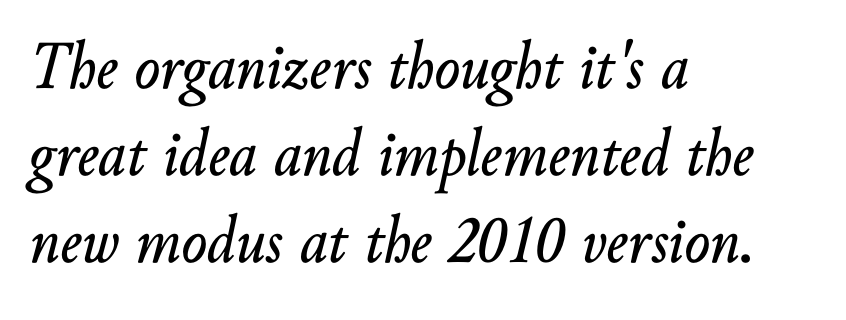
Italic? Definitely — the glyphs are oblique. The face used here is rendered with its standard letterfit. Just letters on the line, the space beneath them empty. Typeset ragged right — the left edge is the straight one. Vertically, the passage feels balanced, rows spaced as you'd expect. You could not count columns in this text — the font is proportionally spaced.
